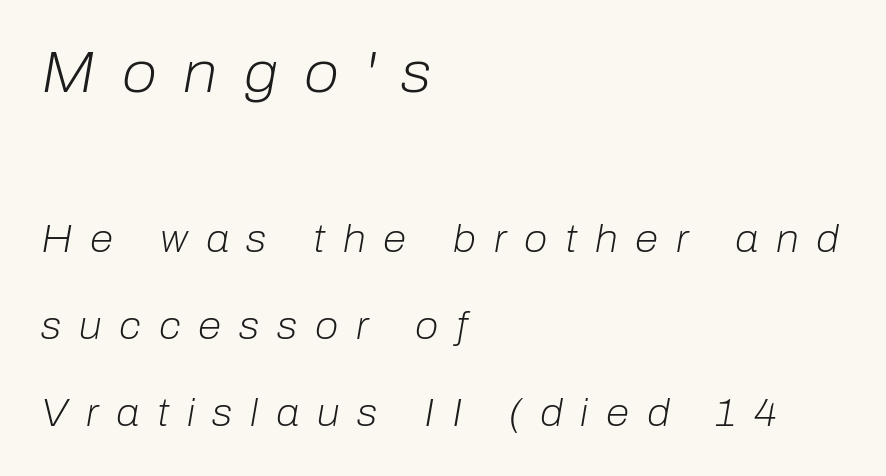
{"italic": "yes", "lean": "right", "slant_degrees": 10, "bold": "no", "weight": "light", "width": "normal", "stroke_contrast": "low", "x_height": "medium", "monospaced": "no", "underline": "no", "align": "left", "line_spacing": "loose", "line_spacing_ratio": 2.3, "letter_spacing": "wide", "letter_spacing_em": 0.47, "larger_block": "first", "size_ratio": 1.5, "glyph_px": 57}
